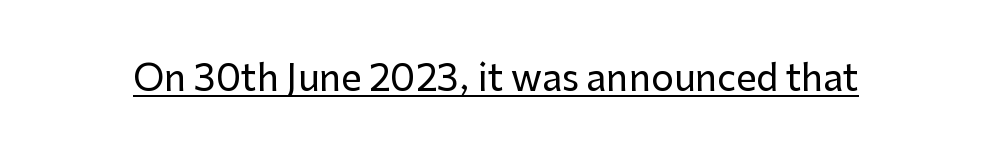
A sans-serif font was chosen for this passage. Ordinary non-slanted type is in use. Glyph-to-glyph distance matches everyday printed text. Compared with undecorated copy, this sample adds a rule below the words.
